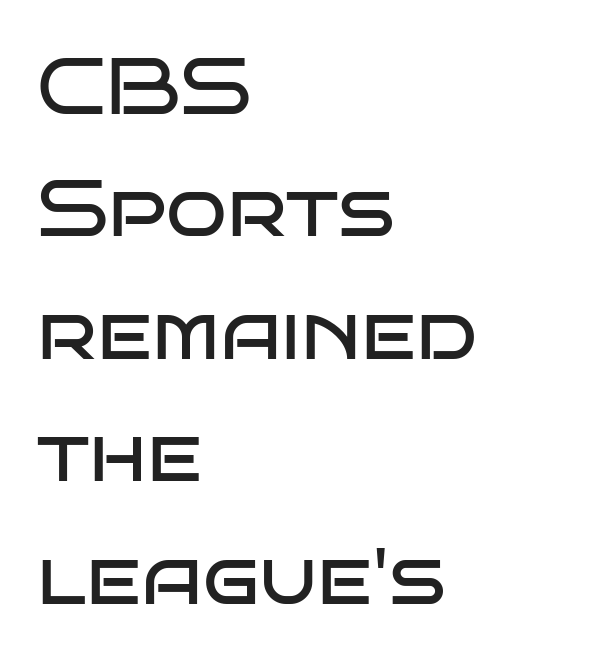
Q: Is the text bold? A: No.
Q: Is the text italic (slanted)? A: No, it is upright.
Q: Is the typeface a serif or a sans-serif typeface? A: Sans-serif.
Q: Is the text underlined? A: No.
Q: How is the paragraph aligned? A: Left-aligned.
Q: Is the spacing between letters normal or unusually wide? A: Normal.
Q: Is the spacing between lines tight, normal or loose? A: Normal.
Q: Width (condensed, normal, or wide)? A: Wide.
Q: Stroke contrast? A: Low.
Q: x-height? A: Large.
Q: Monospaced? A: No.
